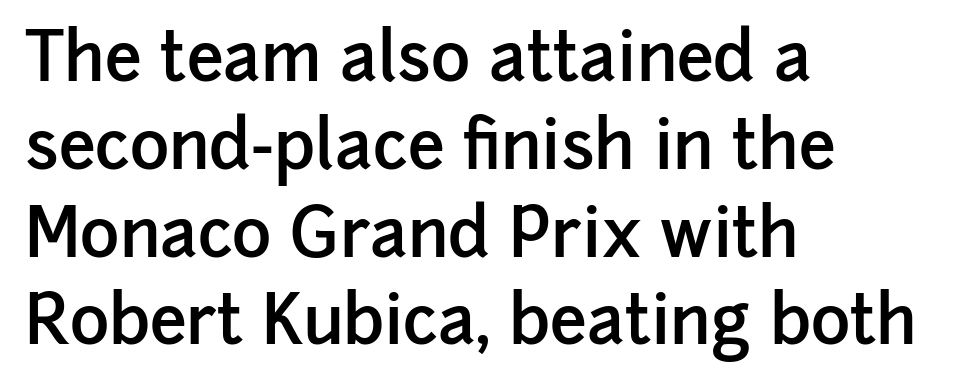
The image shows 67 px semibold sans-serif type, upright; set left-aligned, normal line spacing (1.31x), normal letter spacing, not underlined; low stroke contrast and a medium x-height.
